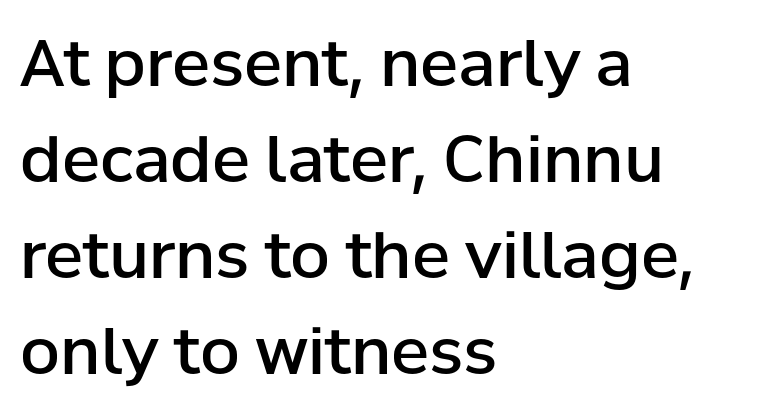
Q: Is the text bold? A: Semi-bold.
Q: Is the text italic (slanted)? A: No, it is upright.
Q: Is the typeface a serif or a sans-serif typeface? A: Sans-serif.
Q: Is the text underlined? A: No.
Q: How is the paragraph aligned? A: Left-aligned.
Q: Is the spacing between letters normal or unusually wide? A: Normal.
Q: Is the spacing between lines tight, normal or loose? A: Normal.
Q: Width (condensed, normal, or wide)? A: Normal.
Q: Stroke contrast? A: Low.
Q: x-height? A: Medium.
Q: Monospaced? A: No.
